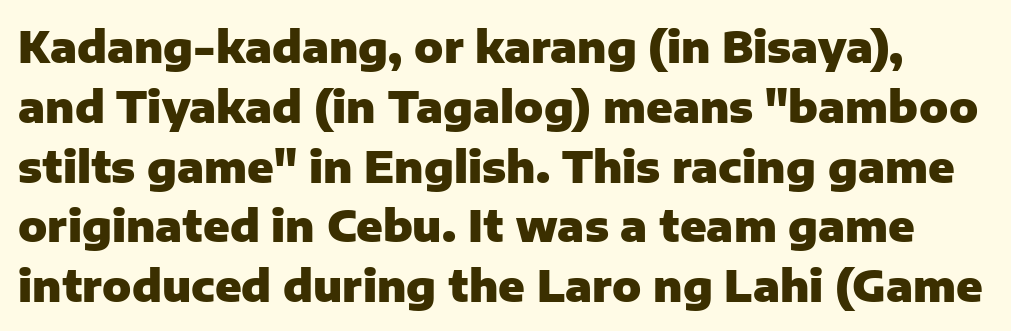
Q: Is the text bold? A: Yes.
Q: Is the text italic (slanted)? A: No, it is upright.
Q: Is the typeface a serif or a sans-serif typeface? A: Sans-serif.
Q: Is the text underlined? A: No.
Q: Is the spacing between letters normal or unusually wide? A: Normal.
Q: Is the spacing between lines tight, normal or loose? A: Normal.
Q: Width (condensed, normal, or wide)? A: Normal.
Q: Stroke contrast? A: Low.
Q: x-height? A: Medium.
Q: Monospaced? A: No.
